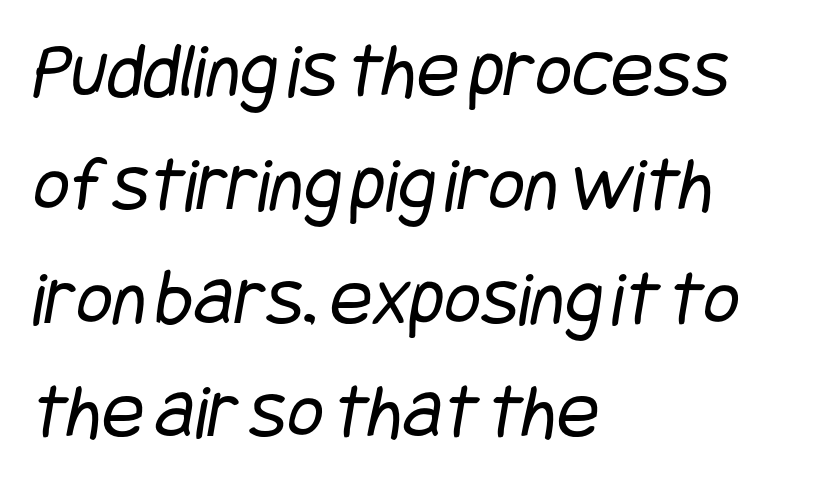
Q: Is the text bold? A: No.
Q: Is the typeface a serif or a sans-serif typeface? A: Sans-serif.
Q: Is the text underlined? A: No.
Q: How is the paragraph aligned? A: Left-aligned.
Q: Is the spacing between letters normal or unusually wide? A: Normal.
Q: Is the spacing between lines tight, normal or loose? A: Normal.
Q: Width (condensed, normal, or wide)? A: Condensed.
Q: Stroke contrast? A: Low.
Q: x-height? A: Large.
